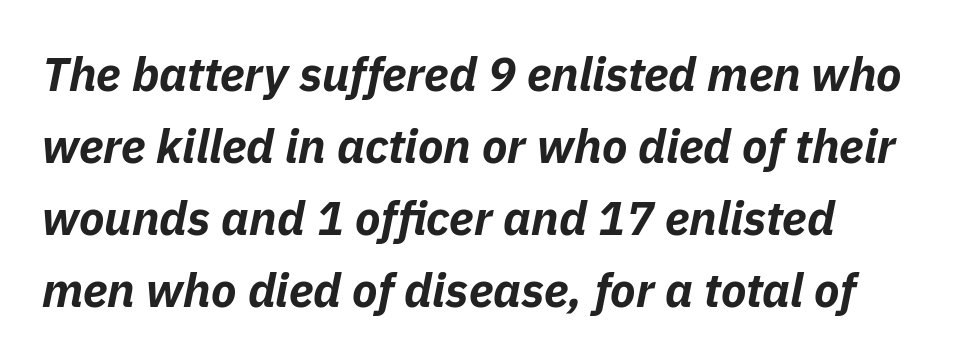
{"italic": "yes", "lean": "right", "slant_degrees": 11, "bold": "yes", "weight": "bold", "width": "normal", "stroke_contrast": "low", "x_height": "medium", "monospaced": "no", "underline": "no", "line_spacing": "normal", "line_spacing_ratio": 1.53, "letter_spacing": "normal", "letter_spacing_em": 0.0, "glyph_px": 47}
